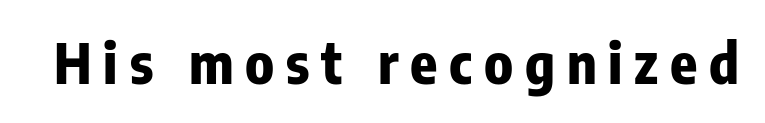
In terms of letterform style, serifs are entirely absent. In terms of letterspacing, this is a distinctly airy, spread setting. Has an underline been added? It has not. Character widths vary here, with narrow letters taking less room than wide ones. The face used here has the dense, thick strokes of a bold. Every character sits straight up, as roman type does.
